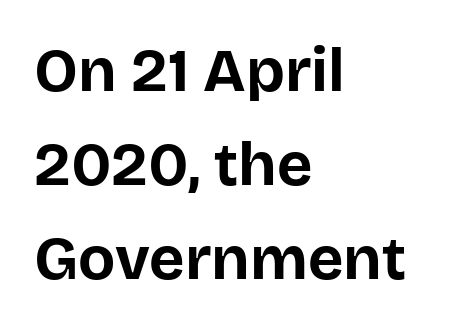
Caption: standard tracking, unaltered. Line starts are locked; line ends wander. Check under the words: just untouched page. Baseline-to-baseline distance is the conventional proportion of letter height. Character widths vary here, with narrow letters taking less room than wide ones. Strong, thick strokes mark this as bold type.
